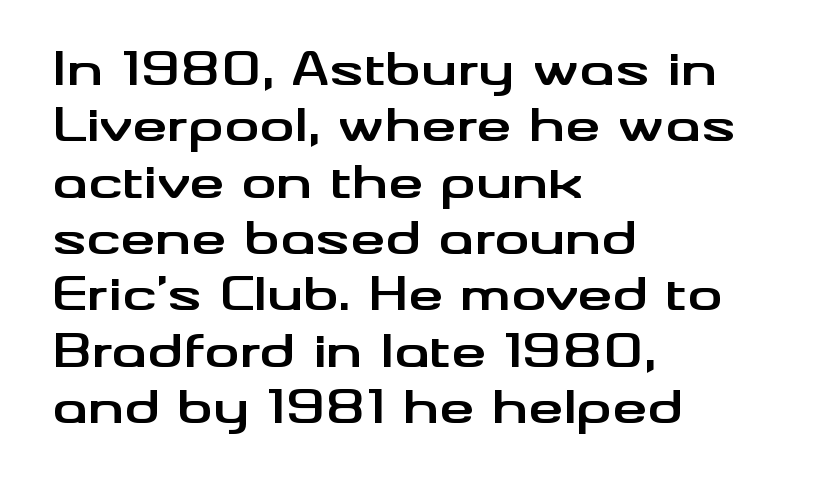
{"serif": "no", "italic": "no", "bold": "yes", "weight": "bold", "width": "wide", "stroke_contrast": "medium", "x_height": "small", "monospaced": "no", "underline": "no", "align": "left", "line_spacing": "normal", "line_spacing_ratio": 1.28, "letter_spacing": "normal", "letter_spacing_em": 0.0, "glyph_px": 44}
